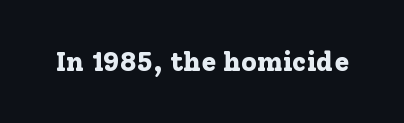
What stands out about the letter spacing? Nothing — it is the standard amount. No italicization has been applied; the sample stays upright. The gap between lines stays unmarked. Thick stems and heavy bowls — unmistakably bold.
